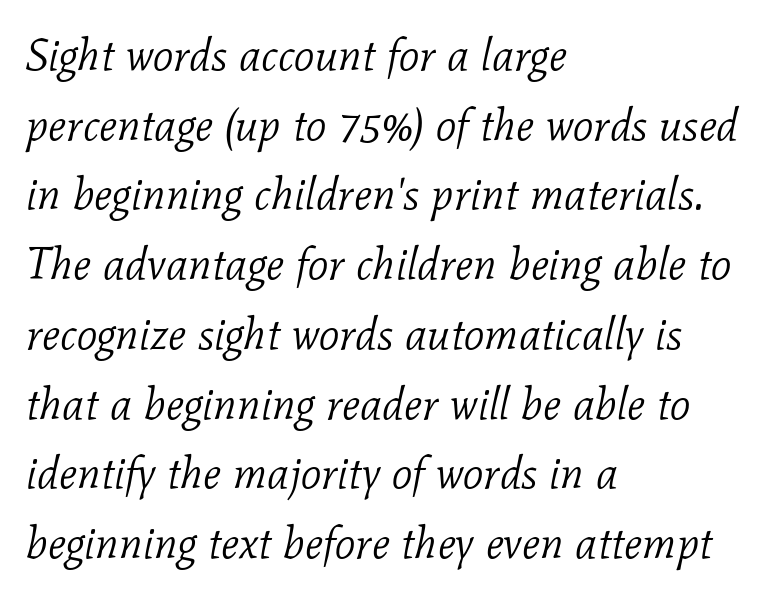
The image shows 45 px light serif type, italic (leaning right); set left-aligned, normal line spacing (1.55x), normal letter spacing, not underlined; low stroke contrast and a medium x-height.
